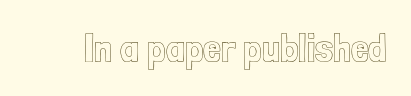
Between one letter and the next there's only the usual sliver of space. The space beneath each line is pristine and unruled. Looks like regular typesetting: each glyph gets only the width it needs. It's the straight-up-and-down kind of type.
